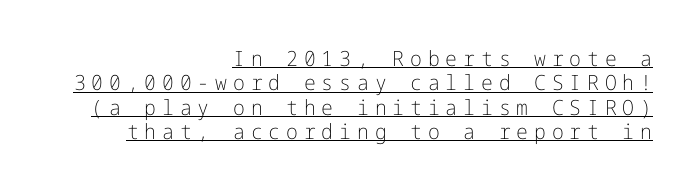
The image shows 21 px text type, upright; set right-aligned, line spacing 1.16x, unusually wide letter spacing (+0.28 em), underlined.
